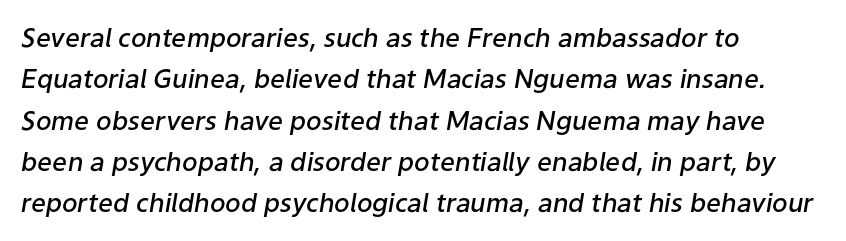
{"italic": "yes", "lean": "right", "slant_degrees": 9, "bold": "semi", "underline": "no", "align": "left", "line_spacing": "normal", "line_spacing_ratio": 1.59, "letter_spacing": "normal", "letter_spacing_em": 0.0, "glyph_px": 26}
